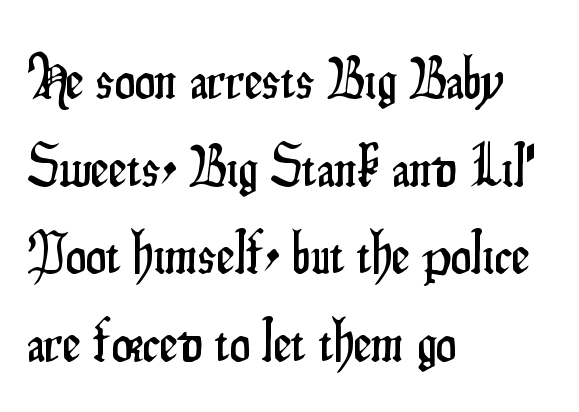
The image shows 58 px condensed sans-serif type, upright; set left-aligned, normal line spacing (1.51x), normal letter spacing, not underlined; low stroke contrast and a small x-height.
